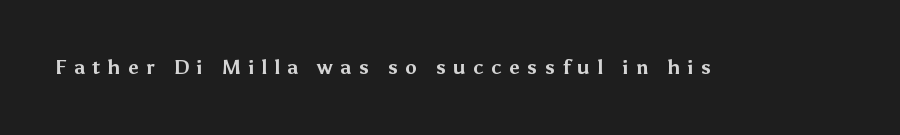
How are the letters spaced? Widely, with obvious added tracking. If you drew a line through each stem, it would be perfectly vertical. Thick stems and heavy bowls — unmistakably bold. Nobody drew a line under any word here.
